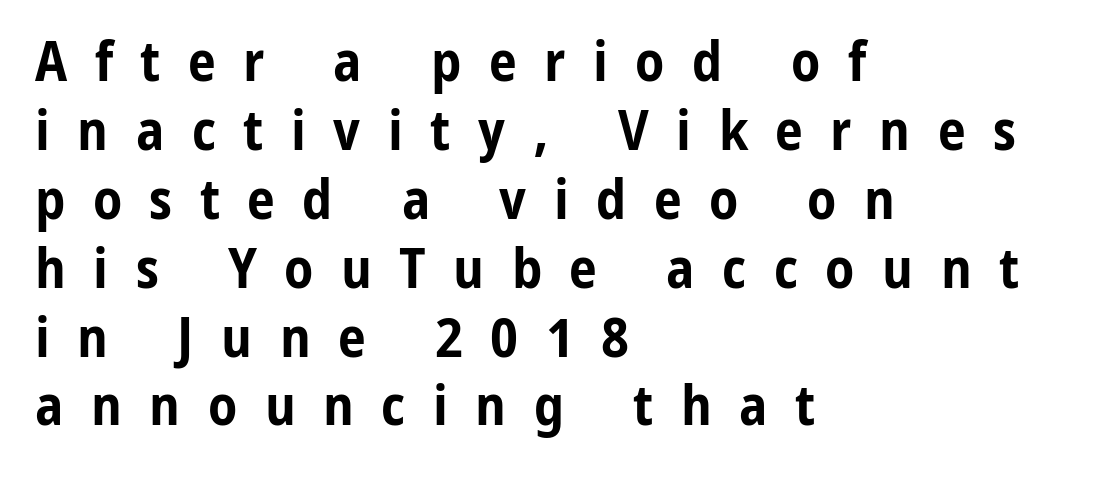
{"serif": "no", "italic": "no", "bold": "yes", "weight": "bold", "width": "condensed", "stroke_contrast": "low", "x_height": "medium", "monospaced": "no", "underline": "no", "align": "left", "line_spacing_ratio": 1.23, "letter_spacing": "wide", "letter_spacing_em": 0.49, "glyph_px": 56}
